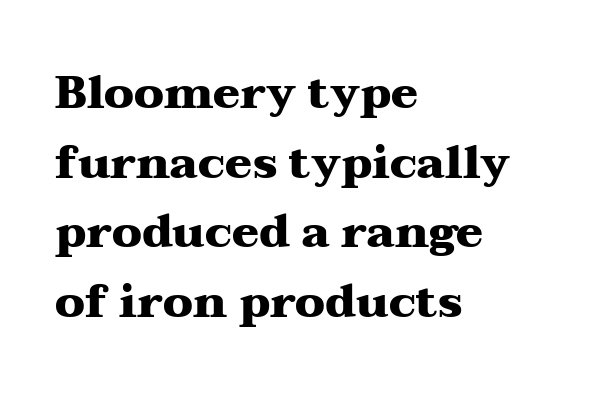
If you measured baseline to baseline, you'd find a middling distance. Type without underlining. Compared with typical body copy, the letter spacing here is the same. This rendering employs a face with finishing strokes, i.e., a serif. These lines carry a lot of weight — the face is fully bold. The rendering uses natural spacing where letterforms have individual widths.
